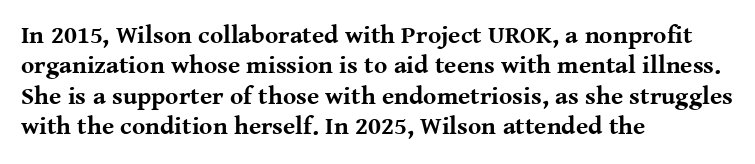
Each line starts at the same left margin while the right side varies. Words appear dense and cohesive because spacing is normal. What weight is shown? A full bold with thick strokes. Nope, not italic — everything's standing straight.
